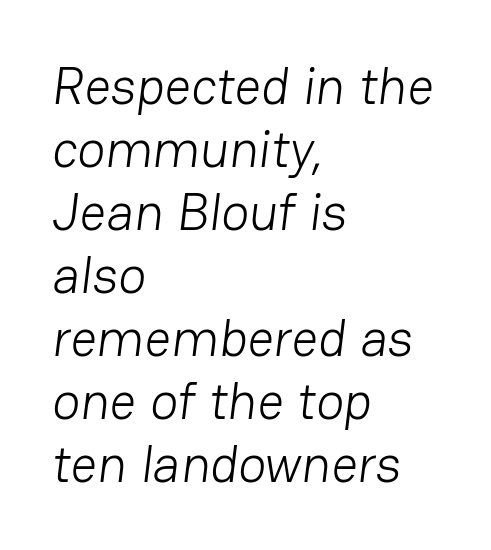
The image shows 52 px light sans-serif type; set left-aligned, line spacing 1.21x, normal letter spacing, not underlined; low stroke contrast and a medium x-height.
